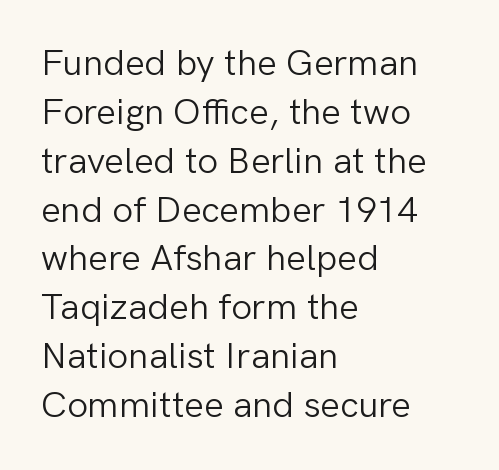
Each letter keeps its own natural width here, so spacing adapts to shape. Tracking here is standard; glyphs follow each other at the usual distance. Is the stroke heavy? The answer is a plain regular-or-lighter. Notice how the passage keeps a crisp vertical edge on the left only. How would I describe the line gaps? Plain and ordinary. Nope, no serifs anywhere on these letters.
